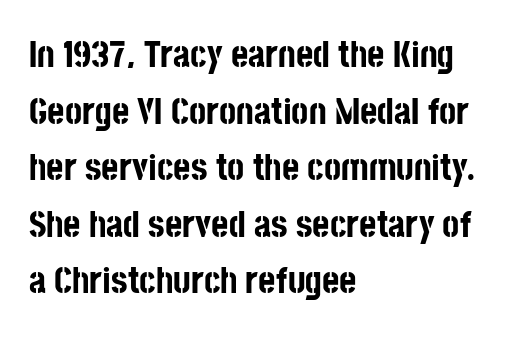
{"serif": "no", "italic": "no", "bold": "yes", "weight": "bold", "width": "condensed", "stroke_contrast": "low", "x_height": "large", "monospaced": "no", "underline": "no", "align": "left", "line_spacing": "normal", "line_spacing_ratio": 1.53, "letter_spacing": "normal", "letter_spacing_em": 0.0, "glyph_px": 37}
